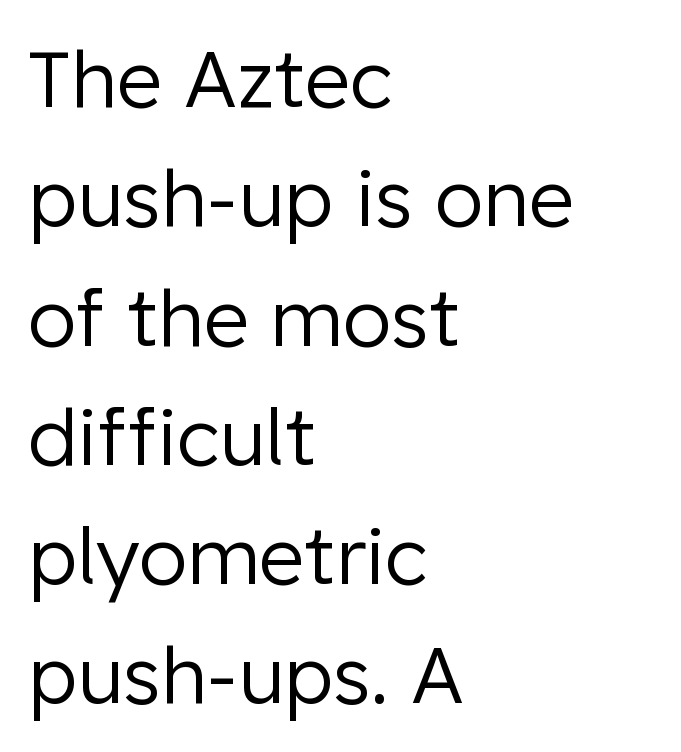
Typographically, this falls in the sans-serif category. Leading matches the norm, producing a regular column. Do the characters align in a grid? No, the font is proportional. Short and long lines alike share a common starting point at left.
